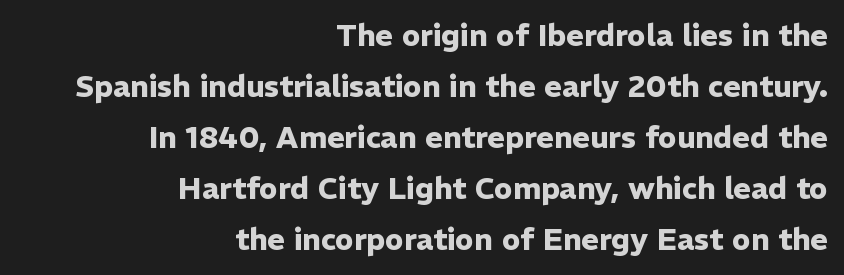
Regarding serifs, this sample does without them. Does extra space separate the letters? No, they use regular spacing. Horizontally, the lines are justified to the trailing edge only. Posture: vertical.
